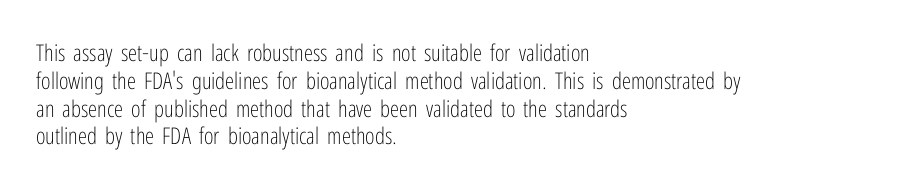
Q: Is the text bold? A: No.
Q: Is the text italic (slanted)? A: No, it is upright.
Q: Is the text underlined? A: No.
Q: How is the paragraph aligned? A: Left-aligned.
Q: Is the spacing between letters normal or unusually wide? A: Normal.
